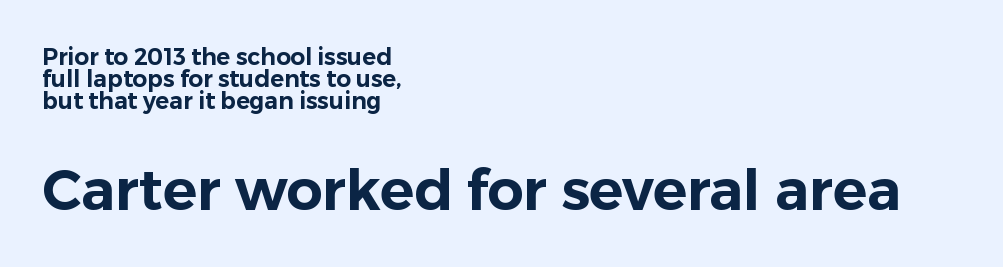
{"serif": "no", "italic": "no", "width": "normal", "stroke_contrast": "low", "x_height": "medium", "monospaced": "no", "underline": "no", "align": "left", "line_spacing": "tight", "line_spacing_ratio": 0.96, "letter_spacing": "normal", "letter_spacing_em": 0.0, "larger_block": "second", "size_ratio": 2.48, "glyph_px": 57}
